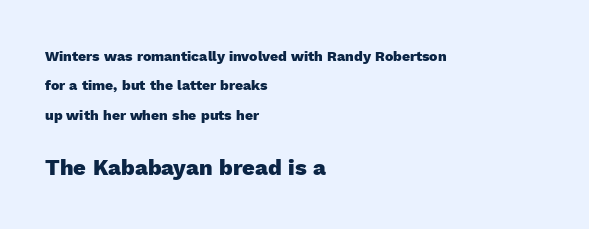
Q: Is the text bold? A: Yes.
Q: Is the text italic (slanted)? A: No, it is upright.
Q: Is the text underlined? A: No.
Q: How is the paragraph aligned? A: Left-aligned.
Q: Is the spacing between letters normal or unusually wide? A: Normal.
Q: Is the spacing between lines tight, normal or loose? A: Loose.
Q: Which block of text is set in a larger size, the first (top) or the second (bottom)? A: The second (bottom) one.
